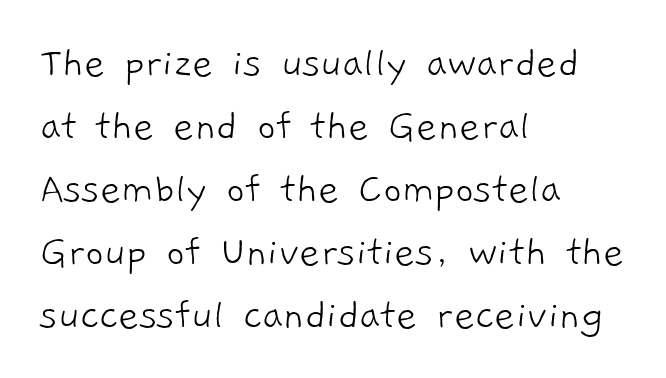
The line texture is even and compact thanks to regular tracking. This is not heavy type; no bold has been used. Plain, unruled lines of type. Letterform terminals end flat and unadorned throughout the passage. Note the varied advance widths — an 'i' is clearly narrower than an 'm'. The compositor pushed each line to the left boundary.
